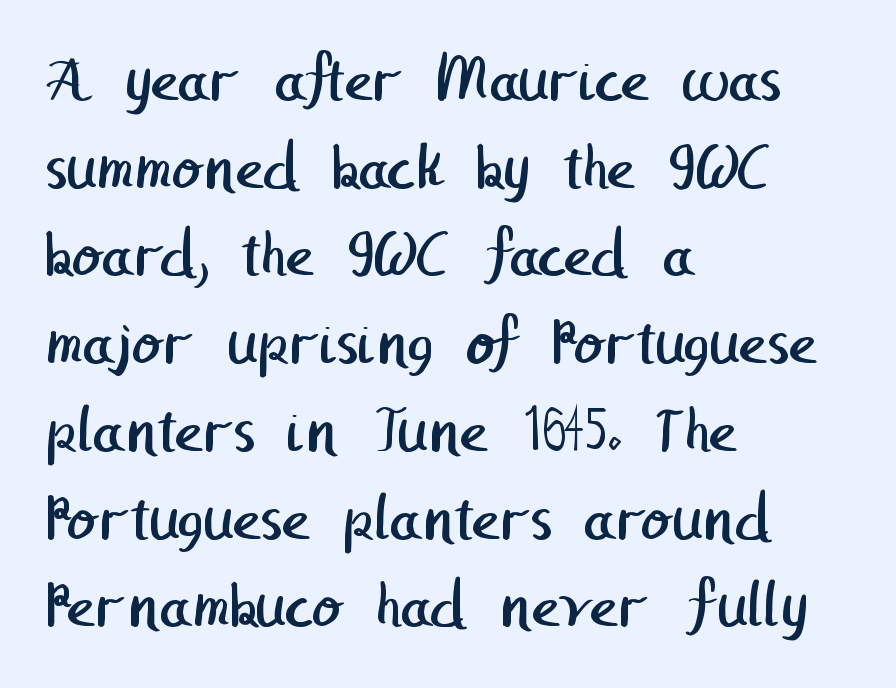
The image shows 68 px regular-weight sans-serif type; set left-aligned, normal line spacing (1.29x), normal letter spacing, not underlined; low stroke contrast and a medium x-height.
